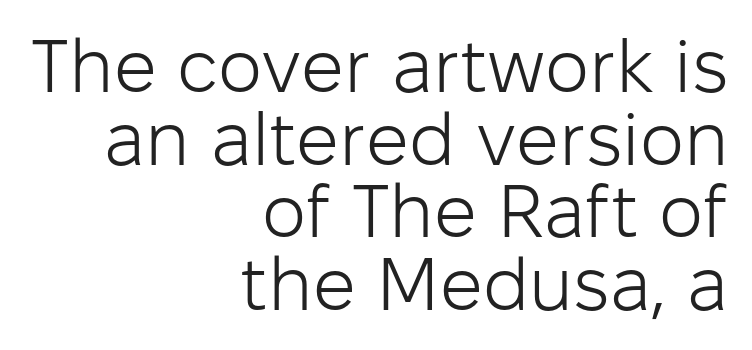
The face used here is proportionally spaced, like ordinary book or web type. The characters are drawn with everyday or finer stroke widths. Only glyphs here, with clear space below each row. Cramped leading. Caption: multi-line text, flush right, ragged left.
